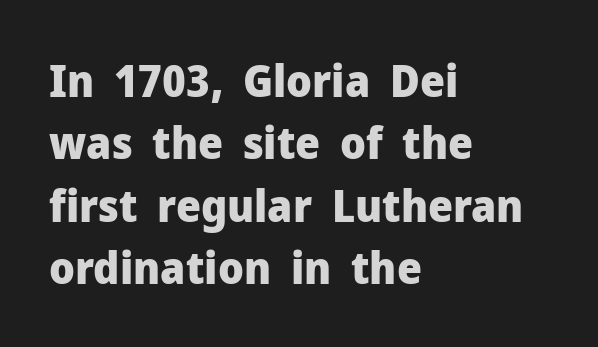
Q: Is the text bold? A: Yes.
Q: Is the text italic (slanted)? A: No, it is upright.
Q: Is the typeface a serif or a sans-serif typeface? A: Sans-serif.
Q: Is the text underlined? A: No.
Q: How is the paragraph aligned? A: Left-aligned.
Q: Is the spacing between letters normal or unusually wide? A: Normal.
Q: Is the spacing between lines tight, normal or loose? A: Normal.
Q: Width (condensed, normal, or wide)? A: Normal.
Q: Stroke contrast? A: Low.
Q: x-height? A: Medium.
Q: Monospaced? A: No.
